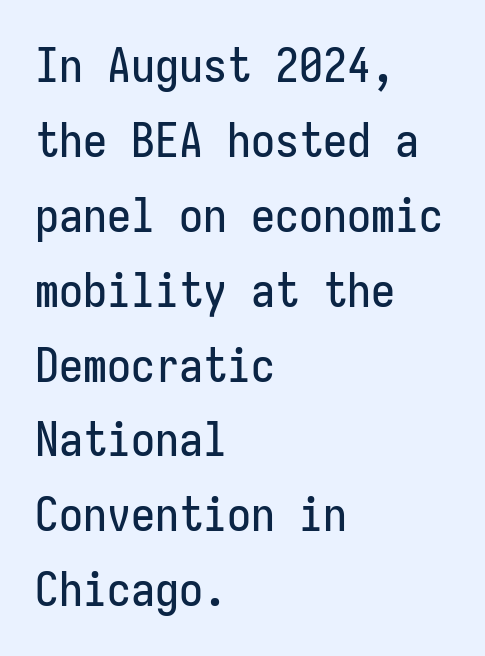
Is there any slant? The stems are plumb. Does the copy run flush right? No — it runs flush left. How would I describe the line gaps? Plain and ordinary. Here the designer chose a console-style face with uniform glyph widths. Plain, unruled lines of type.
